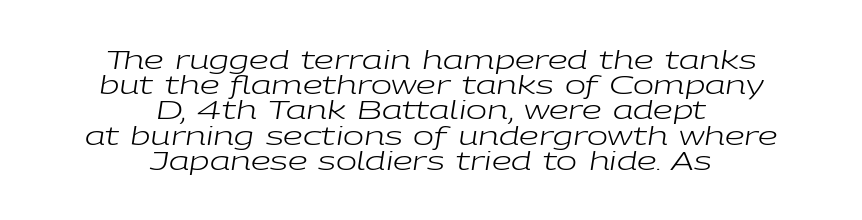
Stroke mass is kept to a normal reading level or below. There is no visible air inserted between adjacent glyphs. Leftover space on each line is divided equally before and after the words. This is oblique type, the kind used for emphasis or titles. The designer dialed line spacing down below the default. Any mark beneath the type? The region is blank.
